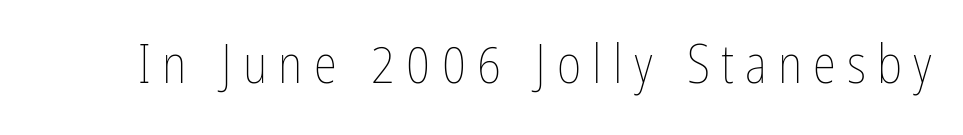
{"italic": "no", "bold": "no", "weight": "thin", "width": "condensed", "stroke_contrast": "low", "x_height": "medium", "monospaced": "no", "underline": "no", "letter_spacing": "wide", "letter_spacing_em": 0.21, "glyph_px": 53}
